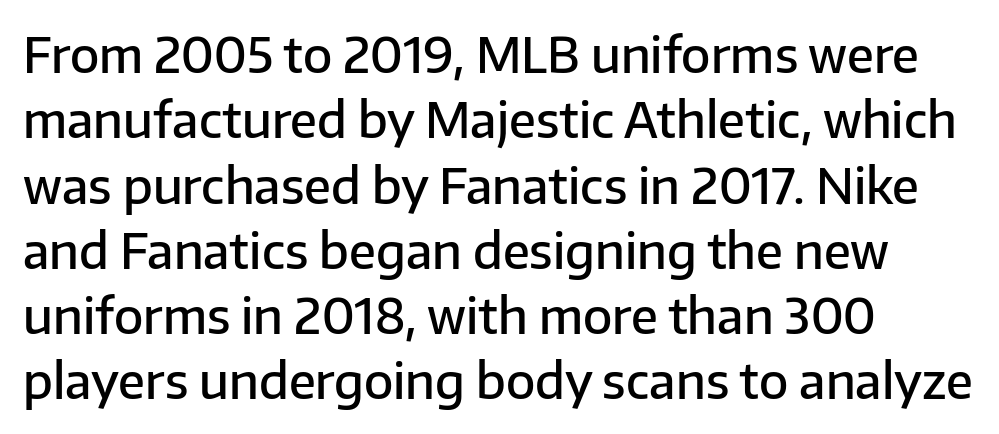
How are the letters spaced? Ordinarily, with no added tracking. It's the straight-up-and-down kind of type. Spacing verdict: proportional, widths tailored to each character. Bare-footed words on every line. These lines are set flush left with a ragged right edge.
